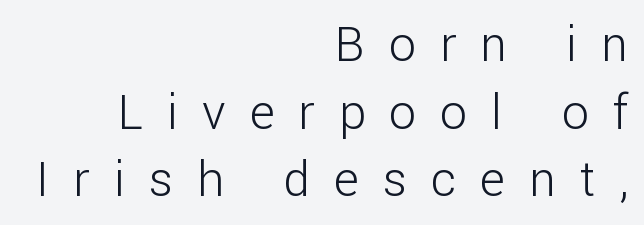
Upright lettering throughout. No chunkiness to these letters — they're not bold. The face used here is a sans, in the tradition of grotesques and geometrics. The type is letterspaced generously, with wide tracking.
